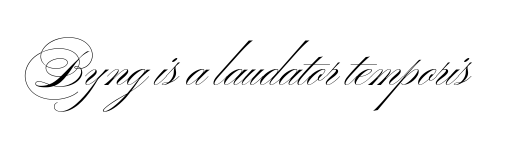
{"serif": "no", "bold": "no", "weight": "light", "width": "wide", "stroke_contrast": "medium", "x_height": "small", "monospaced": "no", "underline": "no", "letter_spacing": "normal", "letter_spacing_em": 0.0, "glyph_px": 51}
